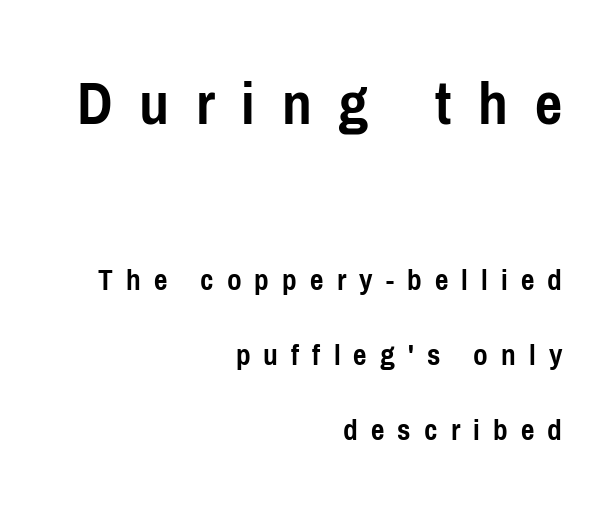
The more generous point size was reserved for the upper chunk. The rendering inserts visible extra space after every character. These lines are rendered in a variable-pitch font. Strokes here are thick enough to call this a true bold.
